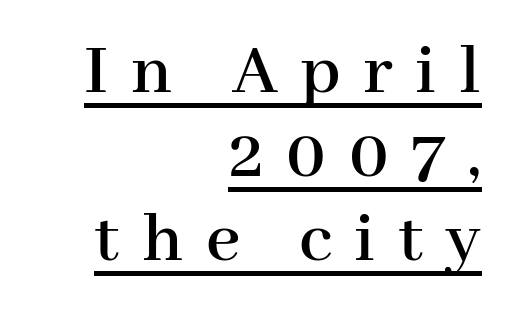
Q: Is the text italic (slanted)? A: No, it is upright.
Q: Is the typeface a serif or a sans-serif typeface? A: Serif.
Q: Is the text underlined? A: Yes.
Q: How is the paragraph aligned? A: Right-aligned.
Q: Is the spacing between letters normal or unusually wide? A: Unusually wide.
Q: Is the spacing between lines tight, normal or loose? A: Tight.
Q: Width (condensed, normal, or wide)? A: Normal.
Q: Stroke contrast? A: High.
Q: x-height? A: Medium.
Q: Monospaced? A: No.
